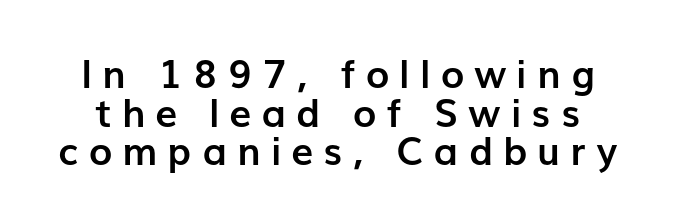
{"serif": "no", "italic": "no", "bold": "yes", "weight": "semibold", "width": "normal", "stroke_contrast": "low", "x_height": "medium", "monospaced": "no", "underline": "no", "line_spacing": "tight", "line_spacing_ratio": 0.99, "letter_spacing": "wide", "letter_spacing_em": 0.27, "glyph_px": 39}
